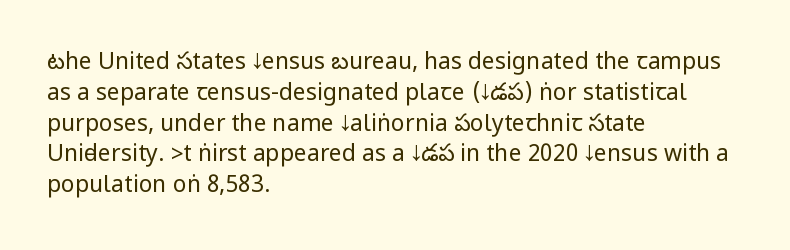
The image shows 23 px text type, upright; set left-aligned, normal line spacing (1.34x), normal letter spacing, not underlined.
